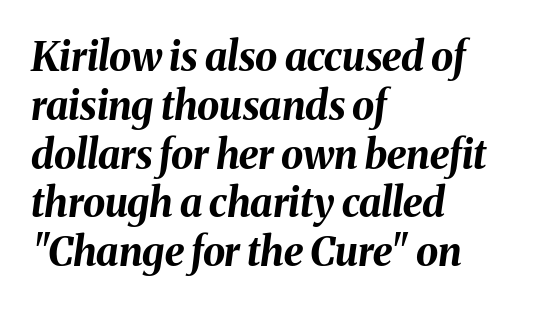
{"italic": "yes", "lean": "right", "slant_degrees": 8, "bold": "yes", "weight": "bold", "width": "normal", "stroke_contrast": "medium", "x_height": "medium", "monospaced": "no", "underline": "no", "align": "left", "line_spacing_ratio": 1.22, "letter_spacing": "normal", "letter_spacing_em": 0.0, "glyph_px": 40}
